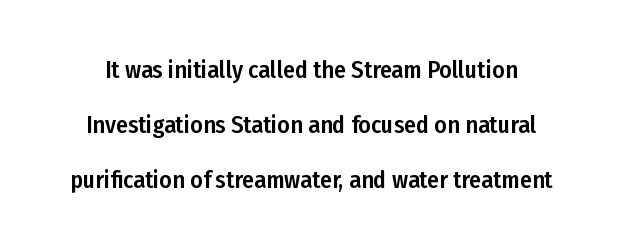
{"italic": "no", "underline": "no", "line_spacing": "loose", "line_spacing_ratio": 2.3, "letter_spacing": "normal", "letter_spacing_em": 0.0, "glyph_px": 24}
